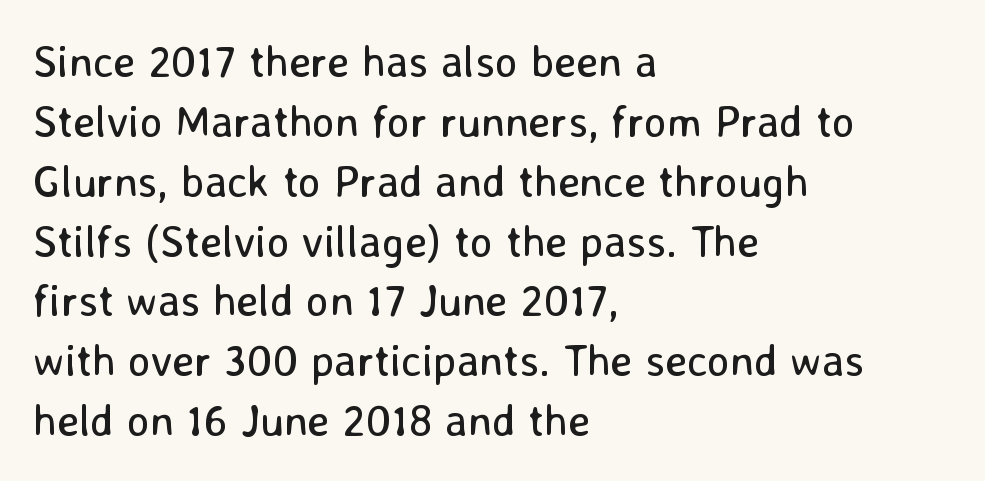
Q: Is the text bold? A: No.
Q: Is the text italic (slanted)? A: No, it is upright.
Q: Is the typeface a serif or a sans-serif typeface? A: Sans-serif.
Q: Is the text underlined? A: No.
Q: How is the paragraph aligned? A: Left-aligned.
Q: Is the spacing between letters normal or unusually wide? A: Normal.
Q: Is the spacing between lines tight, normal or loose? A: Normal.
Q: Width (condensed, normal, or wide)? A: Normal.
Q: Stroke contrast? A: Low.
Q: x-height? A: Medium.
Q: Monospaced? A: No.
